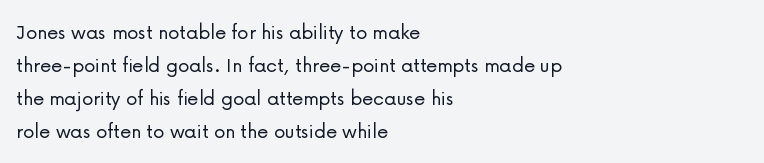
{"italic": "no", "bold": "no", "underline": "no", "align": "left", "line_spacing": "normal", "line_spacing_ratio": 1.44, "letter_spacing": "normal", "letter_spacing_em": 0.0, "glyph_px": 23}
